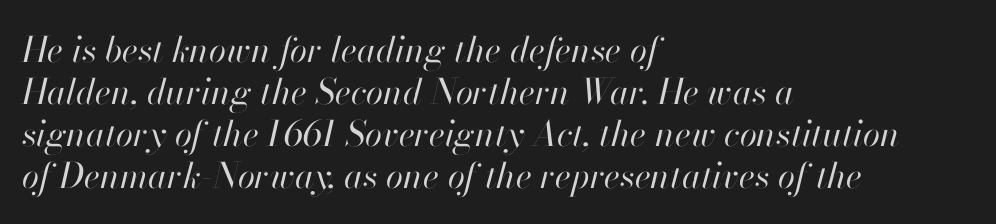
{"italic": "yes", "lean": "right", "slant_degrees": 13, "bold": "no", "weight": "regular", "width": "normal", "stroke_contrast": "high", "x_height": "small", "monospaced": "no", "underline": "no", "align": "left", "line_spacing_ratio": 1.2, "letter_spacing": "normal", "letter_spacing_em": 0.0, "glyph_px": 35}
